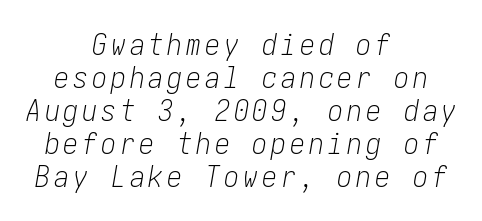
Q: Is the text bold? A: No.
Q: Is the text italic (slanted)? A: Yes, it leans right by about 10 degrees.
Q: Is the text underlined? A: No.
Q: How is the paragraph aligned? A: Centered.
Q: Is the spacing between lines tight, normal or loose? A: Tight.
Q: Width (condensed, normal, or wide)? A: Condensed.
Q: Stroke contrast? A: Low.
Q: x-height? A: Medium.
